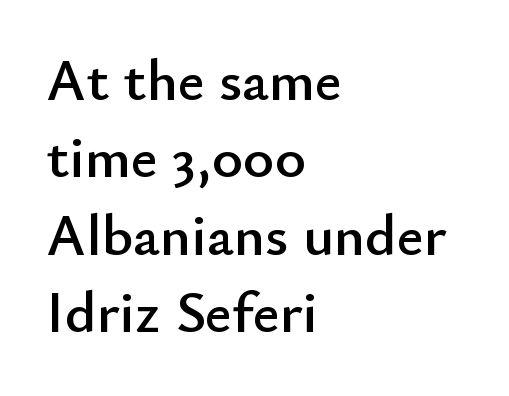
The image shows 59 px sans-serif type, upright; set left-aligned, normal line spacing (1.31x), normal letter spacing, not underlined; low stroke contrast and a small x-height.
